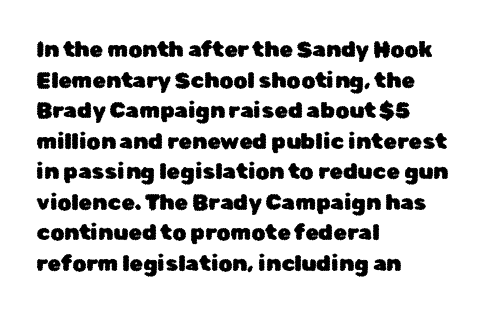
{"italic": "no", "underline": "no", "align": "left", "line_spacing": "normal", "line_spacing_ratio": 1.39, "letter_spacing": "normal", "letter_spacing_em": 0.0, "glyph_px": 22}
